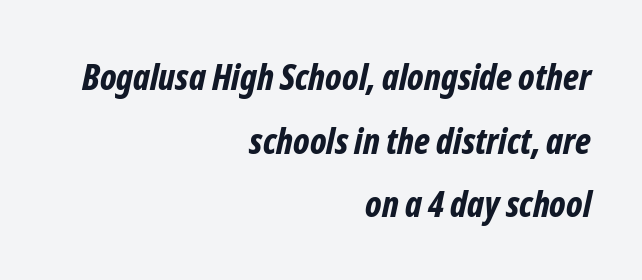
{"italic": "yes", "lean": "right", "slant_degrees": 12, "bold": "yes", "weight": "bold", "width": "condensed", "stroke_contrast": "low", "x_height": "medium", "monospaced": "no", "underline": "no", "align": "right", "line_spacing_ratio": 1.77, "letter_spacing": "normal", "letter_spacing_em": 0.0, "glyph_px": 36}
